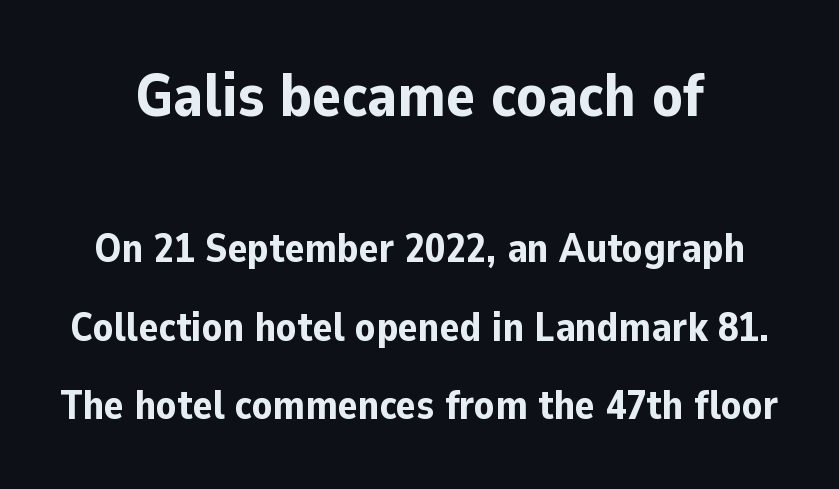
The image shows 61 px bold sans-serif type, upright; set loose line spacing (1.92x), normal letter spacing, not underlined; the first (top) block is 1.49x larger; low stroke contrast and a medium x-height.
